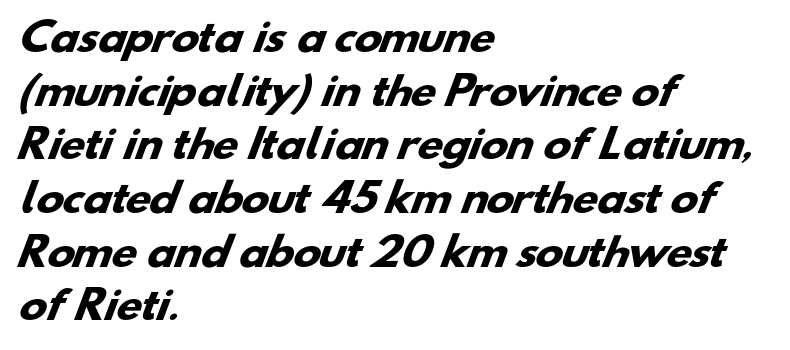
The rendering keeps characters at their native spacing. These lines are composed in type without serifs. The glyphs have the mass of a bold cut. Descender tails drop into unmarked territory. Here the designer chose a conventional face with non-uniform glyph widths. Does the copy run flush right? No — it runs flush left.
